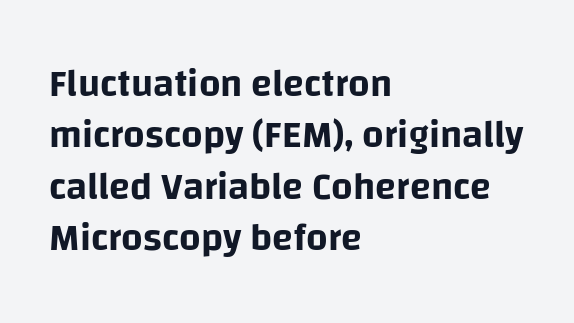
{"serif": "no", "italic": "no", "width": "normal", "stroke_contrast": "low", "x_height": "large", "monospaced": "no", "underline": "no", "align": "left", "line_spacing": "normal", "line_spacing_ratio": 1.35, "letter_spacing": "normal", "letter_spacing_em": 0.0, "glyph_px": 38}
